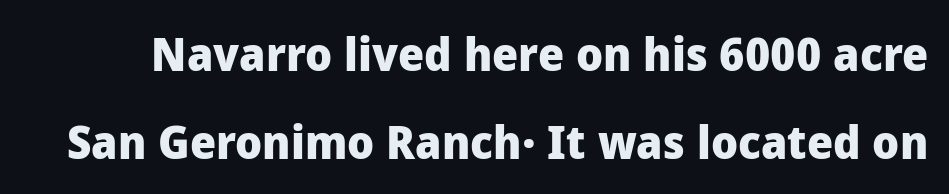
The image shows 46 px heavy sans-serif type, upright; set loose line spacing (1.91x), normal letter spacing, not underlined; low stroke contrast and a medium x-height.
